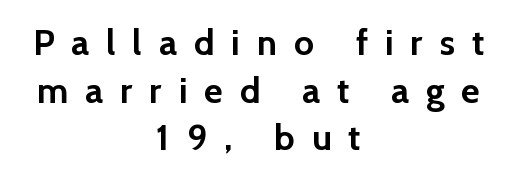
Look at the tracking — it's clearly loosened, letters drifting apart. This sample is center-justified, so both line endings float freely. A typesetter would mark this as roman, not italic. The rows are spaced the way most documents space them. The letters advance in unequal steps, a hallmark of proportional type. Each row of text sits above clean, open space.
